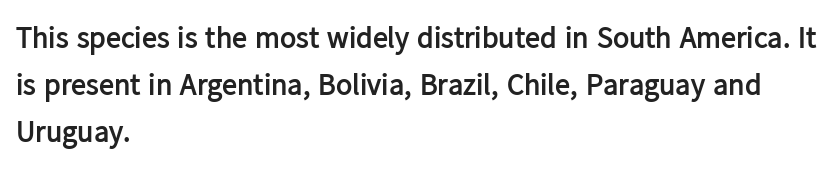
{"serif": "no", "italic": "no", "bold": "yes", "weight": "semibold", "width": "normal", "stroke_contrast": "low", "x_height": "medium", "monospaced": "no", "underline": "no", "align": "left", "line_spacing": "normal", "line_spacing_ratio": 1.57, "letter_spacing": "normal", "letter_spacing_em": 0.0, "glyph_px": 30}
